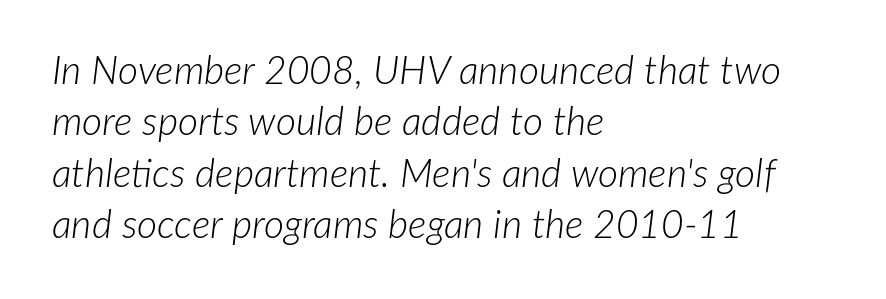
Q: Is the text bold? A: No.
Q: Is the text italic (slanted)? A: Yes, it leans right by about 7 degrees.
Q: Is the text underlined? A: No.
Q: How is the paragraph aligned? A: Left-aligned.
Q: Is the spacing between letters normal or unusually wide? A: Normal.
Q: Is the spacing between lines tight, normal or loose? A: Normal.
Q: Width (condensed, normal, or wide)? A: Normal.
Q: Stroke contrast? A: Low.
Q: x-height? A: Medium.
Q: Monospaced? A: No.
